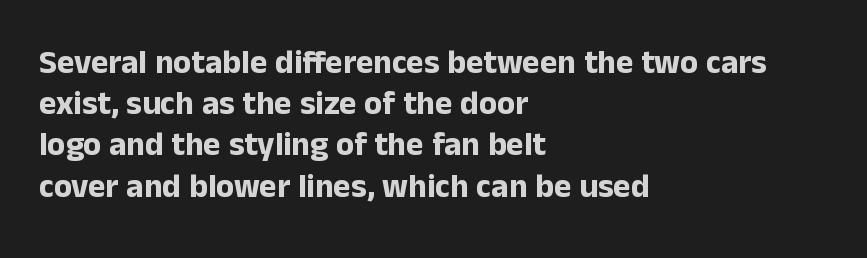
Q: Is the text bold? A: Yes.
Q: Is the text italic (slanted)? A: No, it is upright.
Q: Is the typeface a serif or a sans-serif typeface? A: Sans-serif.
Q: Is the text underlined? A: No.
Q: How is the paragraph aligned? A: Left-aligned.
Q: Is the spacing between letters normal or unusually wide? A: Normal.
Q: Is the spacing between lines tight, normal or loose? A: Normal.
Q: Width (condensed, normal, or wide)? A: Normal.
Q: Stroke contrast? A: Low.
Q: x-height? A: Medium.
Q: Monospaced? A: No.
